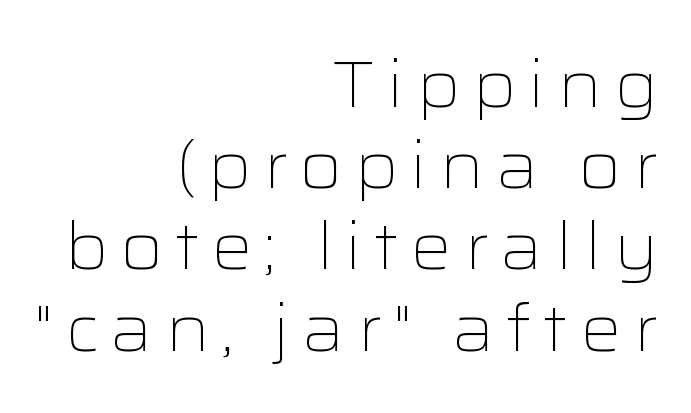
This is sans-serif lettering, the kind often seen on screens and signage. One glance says typical: line gaps are just what's usual. Caption: multi-line text, flush right, ragged left. Posture: straight, roman, zero tilt.
